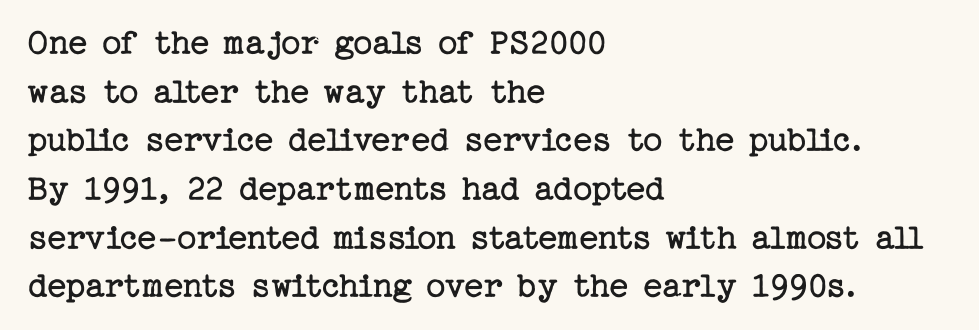
{"serif": "yes", "italic": "no", "bold": "no", "weight": "regular", "width": "normal", "stroke_contrast": "low", "x_height": "medium", "underline": "no", "align": "left", "line_spacing": "normal", "line_spacing_ratio": 1.28, "letter_spacing": "normal", "letter_spacing_em": 0.0, "glyph_px": 38}
